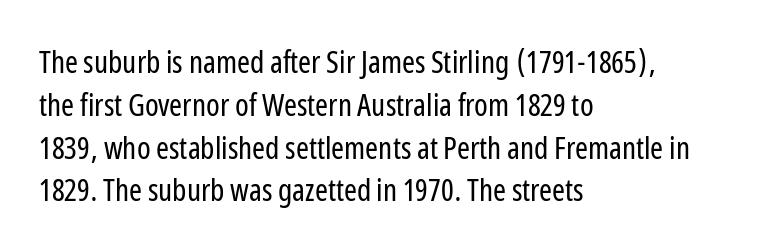
{"serif": "no", "italic": "no", "bold": "no", "weight": "regular", "width": "condensed", "stroke_contrast": "low", "x_height": "medium", "monospaced": "no", "underline": "no", "align": "left", "line_spacing": "normal", "line_spacing_ratio": 1.38, "letter_spacing": "normal", "letter_spacing_em": 0.0, "glyph_px": 31}
